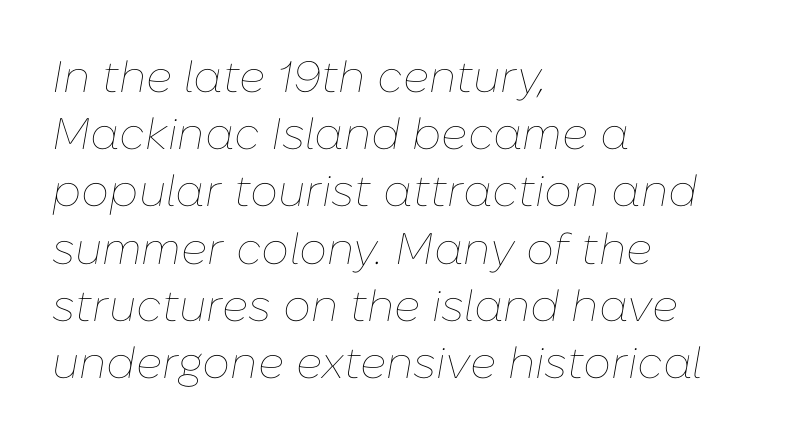
Observe the lean: these are italic letterforms. These lines keep a tight, regular rhythm from letter to letter. Plain, unruled lines of type. Stroke thickness stays within the range of a standard reading face or lighter. This sample is left-justified, so line endings fall wherever the words run out.
